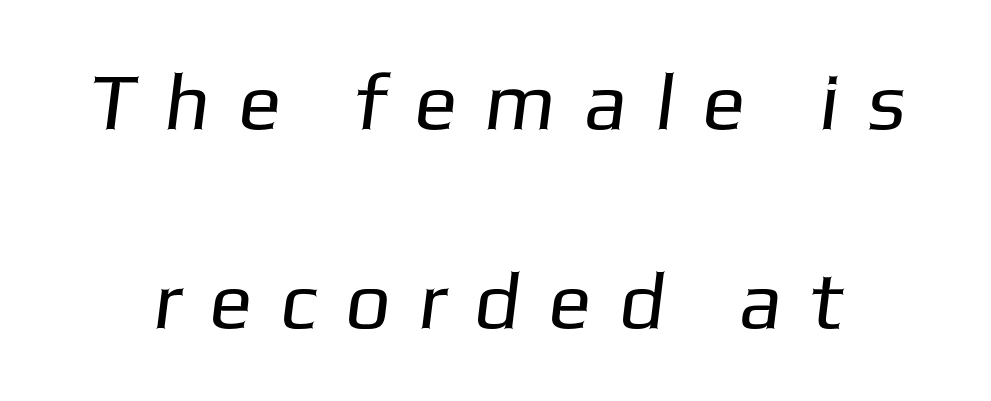
The image shows 80 px regular-weight sans-serif type; set loose line spacing (2.49x), unusually wide letter spacing (+0.35 em), not underlined; low stroke contrast and a medium x-height.
